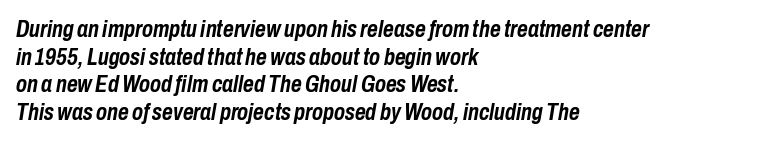
Q: Is the text bold? A: Yes.
Q: Is the text italic (slanted)? A: Yes, it leans right by about 10 degrees.
Q: Is the text underlined? A: No.
Q: How is the paragraph aligned? A: Left-aligned.
Q: Is the spacing between letters normal or unusually wide? A: Normal.
